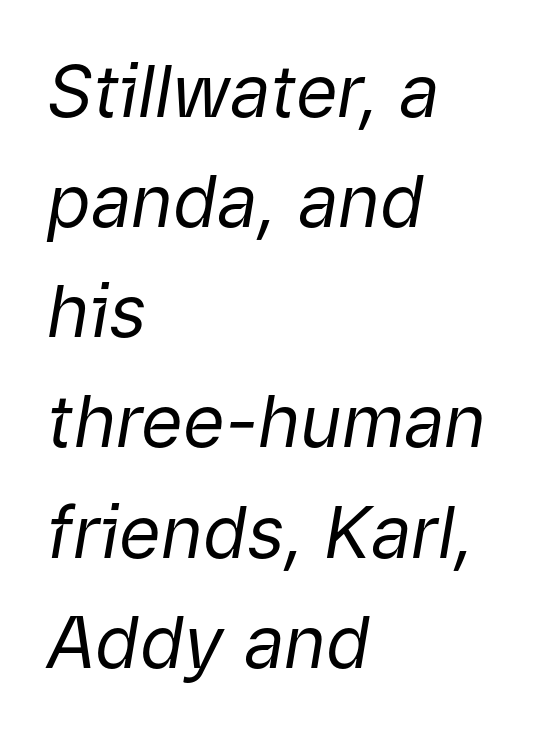
Nobody touched the tracking dial on this one. Only glyphs here, with clear space below each row. Would a proofreader flag this as italicized? Yes. Heaviness? Minimal to ordinary, like unemphasized prose.
